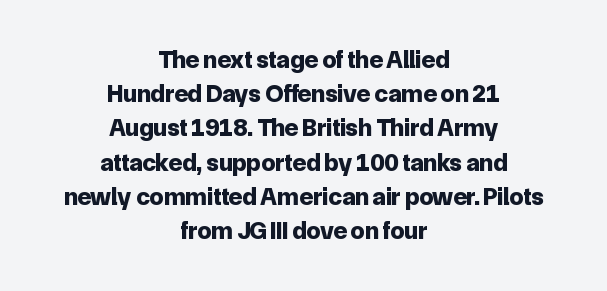
The image shows 25 px bold type, upright; set centered, normal line spacing (1.37x), normal letter spacing, not underlined.
